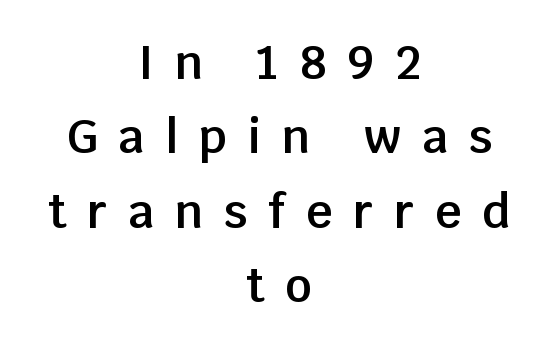
{"serif": "no", "italic": "no", "bold": "semi", "weight": "semibold", "width": "normal", "stroke_contrast": "low", "x_height": "large", "monospaced": "no", "underline": "no", "align": "center", "line_spacing": "normal", "line_spacing_ratio": 1.58, "letter_spacing": "wide", "letter_spacing_em": 0.44, "glyph_px": 47}
